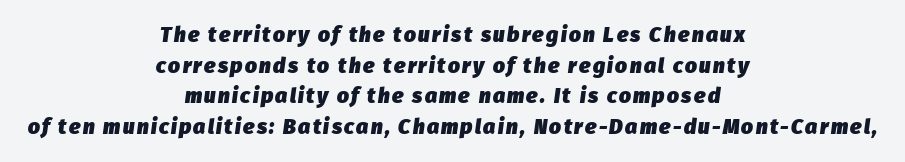
The image shows 21 px bold type, italic (leaning right); set centered, normal line spacing (1.46x), not underlined.
